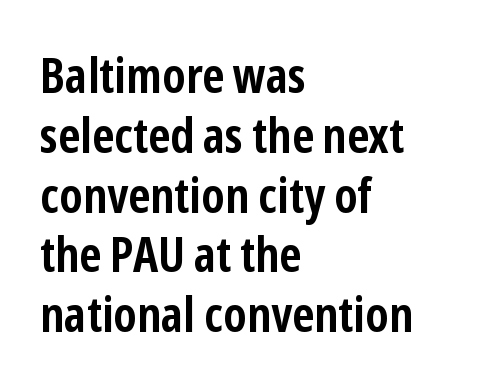
{"serif": "no", "italic": "no", "bold": "yes", "weight": "semibold", "width": "condensed", "stroke_contrast": "low", "x_height": "medium", "monospaced": "no", "underline": "no", "align": "left", "line_spacing_ratio": 1.22, "letter_spacing": "normal", "letter_spacing_em": 0.0, "glyph_px": 49}
